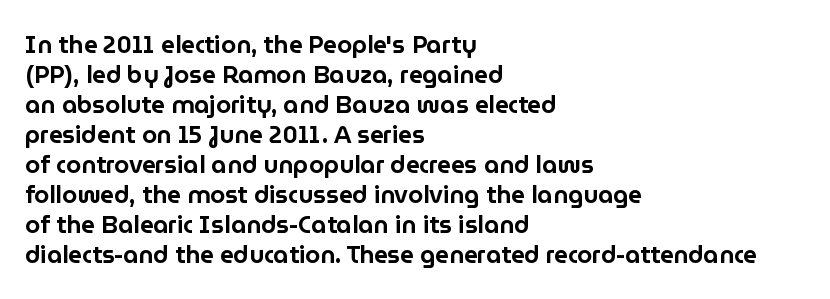
The lines in this sample share a left origin and differ only in where they stop. Tracking here is standard; glyphs follow each other at the usual distance. How would I describe the line gaps? Plain and ordinary. You can tell it's not italic because the verticals are truly vertical.
